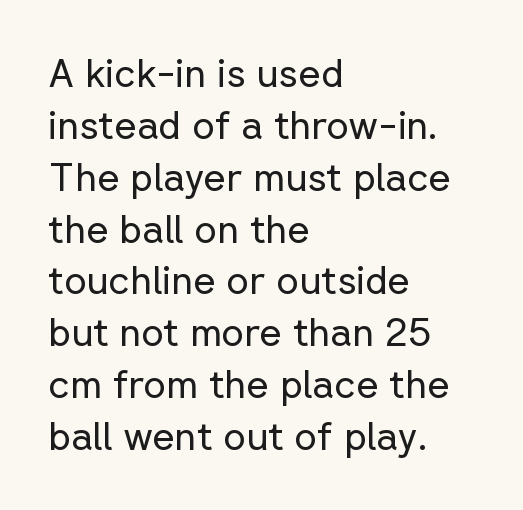
{"serif": "no", "italic": "no", "bold": "no", "weight": "regular", "width": "normal", "stroke_contrast": "low", "x_height": "medium", "monospaced": "no", "underline": "no", "align": "left", "line_spacing": "normal", "line_spacing_ratio": 1.33, "letter_spacing": "normal", "letter_spacing_em": 0.0, "glyph_px": 39}
